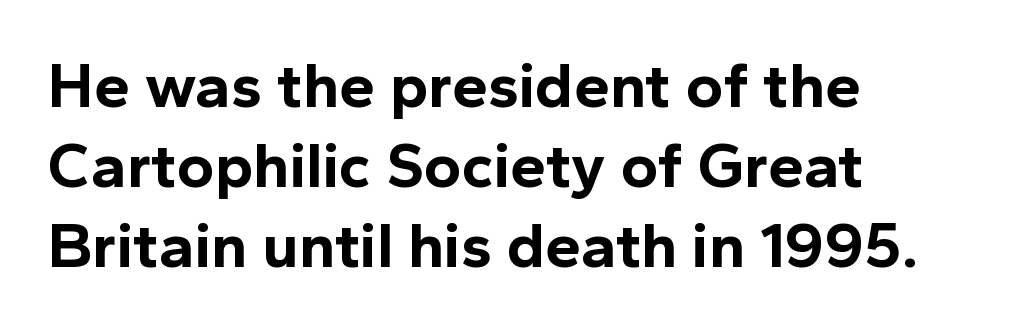
The image shows 64 px bold sans-serif type, upright; set left-aligned, normal line spacing (1.25x), normal letter spacing, not underlined; a medium x-height.
